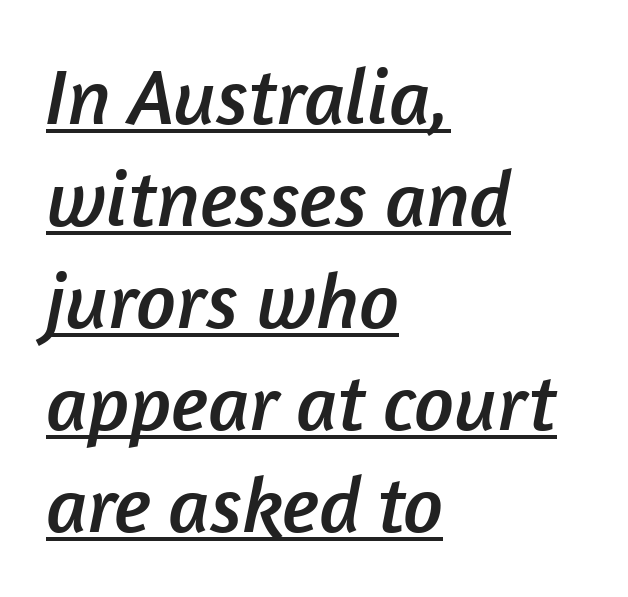
The horizontal fit of the characters is conventional and even. Looks like regular typesetting: each glyph gets only the width it needs. How would I describe the line gaps? Plain and ordinary. The specimen includes a rule beneath the text block's lines.
